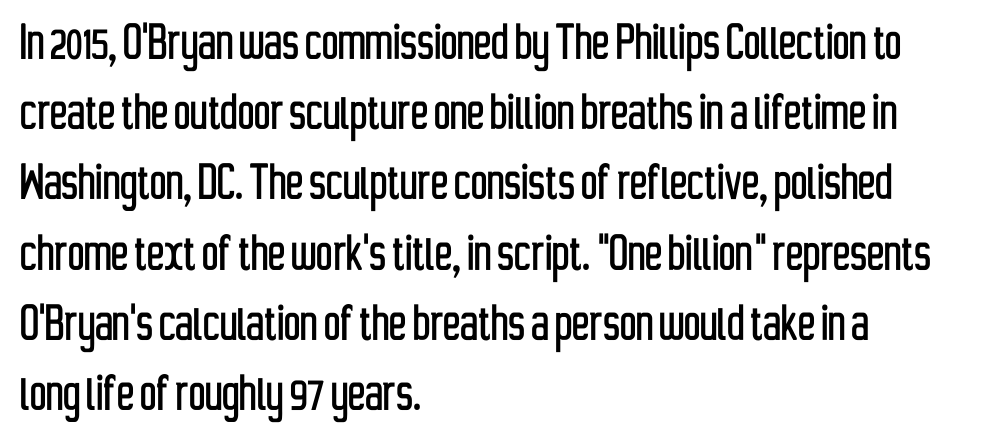
Q: Is the text italic (slanted)? A: No, it is upright.
Q: Is the typeface a serif or a sans-serif typeface? A: Sans-serif.
Q: Is the text underlined? A: No.
Q: How is the paragraph aligned? A: Left-aligned.
Q: Is the spacing between letters normal or unusually wide? A: Normal.
Q: Width (condensed, normal, or wide)? A: Condensed.
Q: Stroke contrast? A: Low.
Q: x-height? A: Medium.
Q: Monospaced? A: No.
